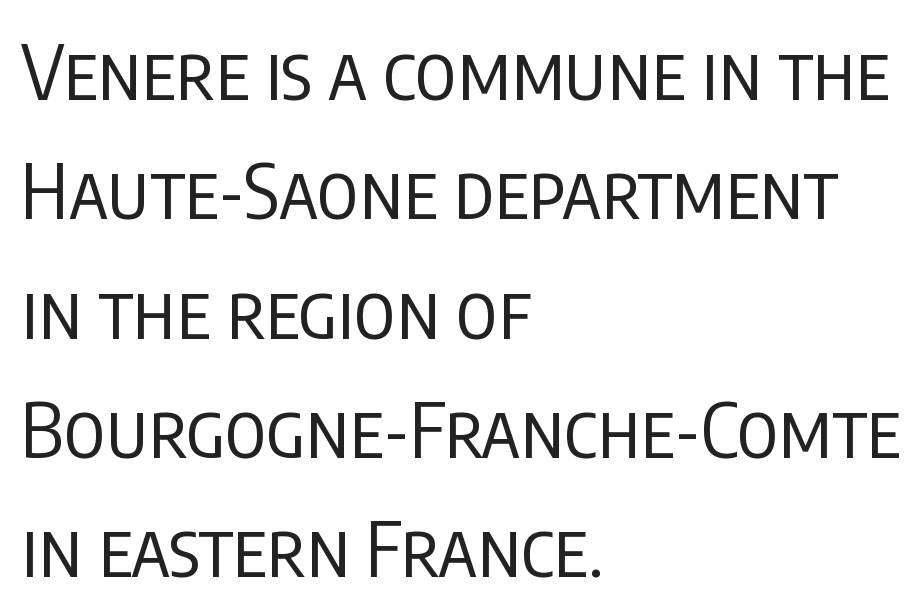
Q: Is the text bold? A: No.
Q: Is the text italic (slanted)? A: No, it is upright.
Q: Is the typeface a serif or a sans-serif typeface? A: Sans-serif.
Q: Is the text underlined? A: No.
Q: How is the paragraph aligned? A: Left-aligned.
Q: Is the spacing between letters normal or unusually wide? A: Normal.
Q: Is the spacing between lines tight, normal or loose? A: Normal.
Q: Width (condensed, normal, or wide)? A: Condensed.
Q: Stroke contrast? A: Low.
Q: x-height? A: Large.
Q: Monospaced? A: No.
